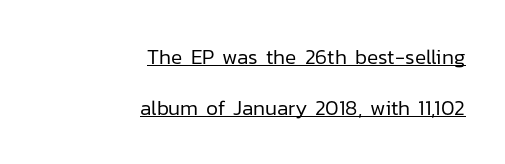
The image shows 21 px text type, upright; set right-aligned, loose line spacing (2.41x), normal letter spacing, underlined.
